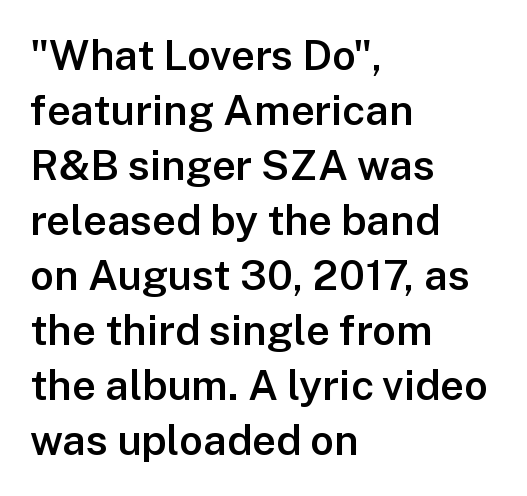
The image shows 42 px semibold sans-serif type, upright; set left-aligned, normal line spacing (1.31x), normal letter spacing, not underlined; low stroke contrast and a medium x-height.
